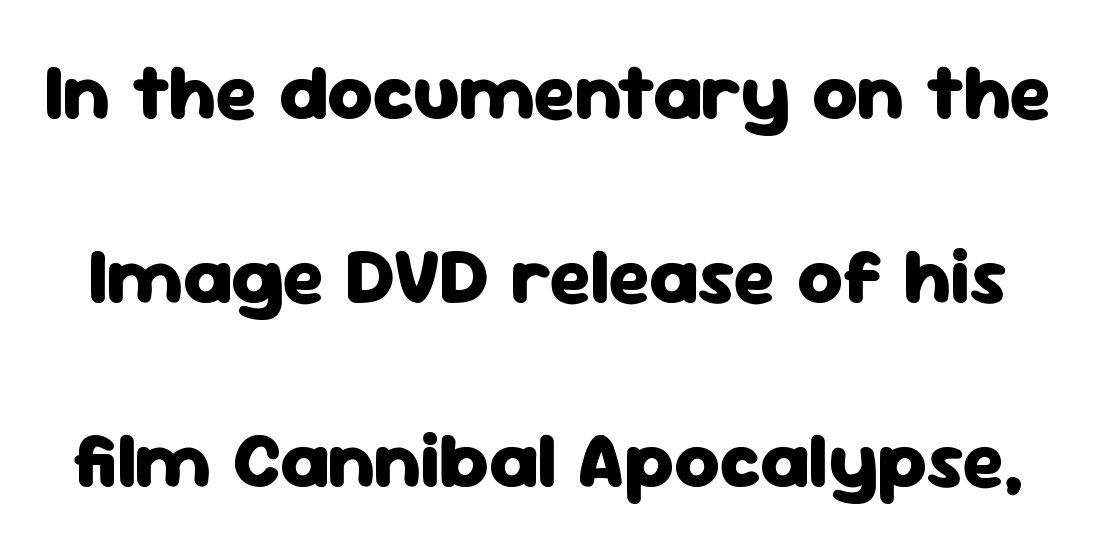
Think of a printed novel: that variable character pitch is what you see here. Is there much room between lines? Yes — plenty of vertical air separates them. On the weight axis this lands at bold, roughly 700. Honestly, there is no underline to notice here at all. This rendering leaves character spacing at its baseline value.
